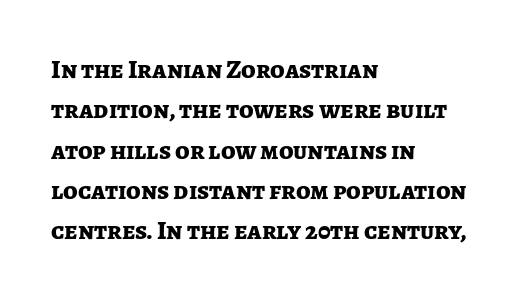
{"italic": "no", "bold": "yes", "underline": "no", "align": "left", "line_spacing": "normal", "line_spacing_ratio": 1.55, "letter_spacing": "normal", "letter_spacing_em": 0.0, "glyph_px": 26}
